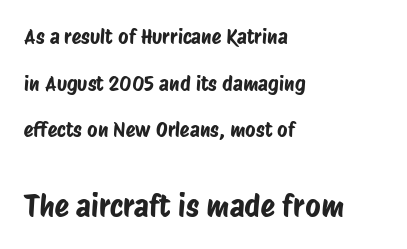
The type family on display is of the sans-serif kind. This block would shrink considerably if given ordinary leading; it's expanded now. The block sitting lower on the canvas is the one with enlarged characters. Character widths vary here, with narrow letters taking less room than wide ones.
